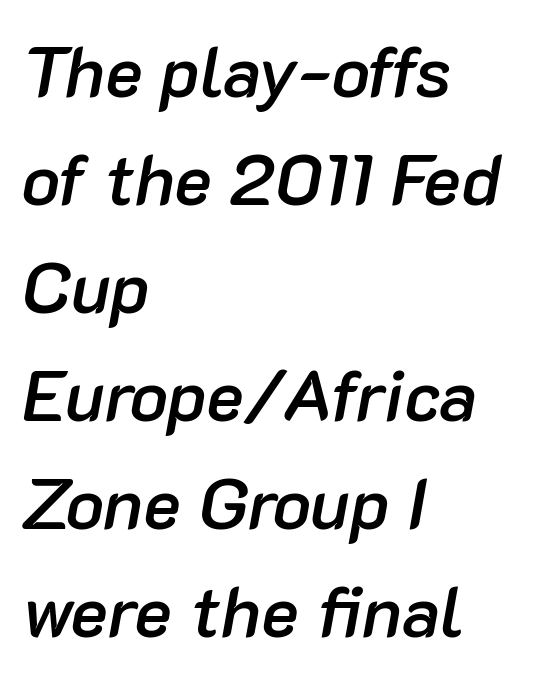
The image shows 71 px semibold type, italic (leaning right); set left-aligned, normal line spacing (1.52x), normal letter spacing, not underlined; low stroke contrast and a medium x-height.
